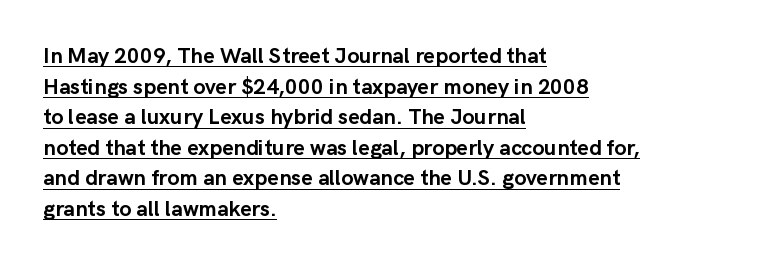
Q: Is the text bold? A: Yes.
Q: Is the text italic (slanted)? A: No, it is upright.
Q: Is the text underlined? A: Yes.
Q: How is the paragraph aligned? A: Left-aligned.
Q: Is the spacing between letters normal or unusually wide? A: Normal.
Q: Is the spacing between lines tight, normal or loose? A: Normal.
